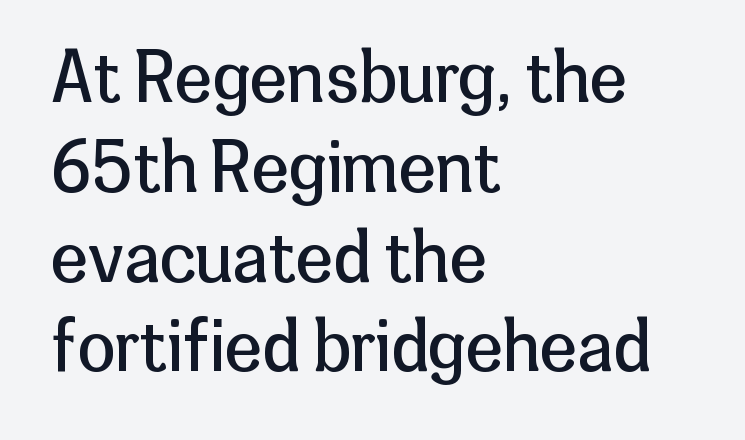
The image shows 68 px regular-weight sans-serif type, upright; set left-aligned, normal line spacing (1.32x), normal letter spacing, not underlined; low stroke contrast and a medium x-height.
